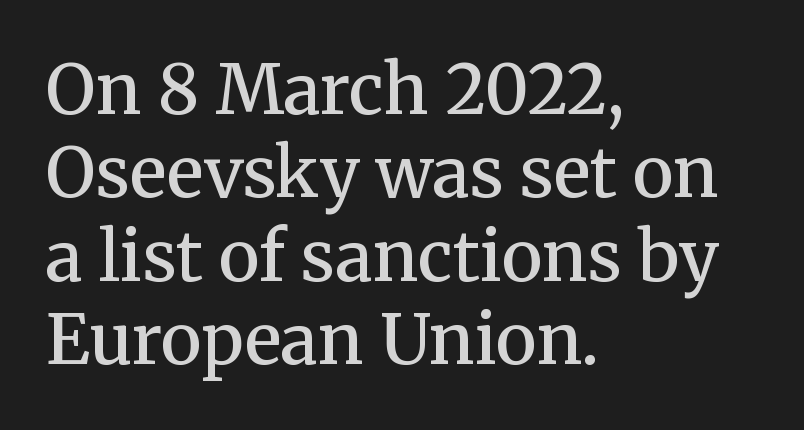
Here the designer chose a conventional face with non-uniform glyph widths. Old-style or modern, the face here clearly has serifs. The compositor pushed each line to the left boundary. How are the letters spaced? Ordinarily, with no added tracking. Descenders hang freely into open space. Nope, not italic — everything's standing straight.
